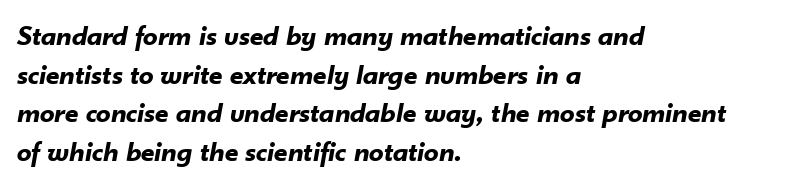
{"italic": "yes", "lean": "right", "slant_degrees": 10, "bold": "yes", "weight": "bold", "width": "normal", "stroke_contrast": "low", "x_height": "small", "monospaced": "no", "underline": "no", "align": "left", "line_spacing": "normal", "line_spacing_ratio": 1.33, "letter_spacing": "normal", "letter_spacing_em": 0.0, "glyph_px": 29}
